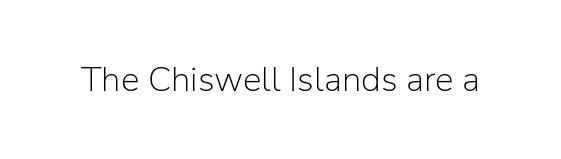
Q: Is the text bold? A: No.
Q: Is the text italic (slanted)? A: No, it is upright.
Q: Is the typeface a serif or a sans-serif typeface? A: Sans-serif.
Q: Is the text underlined? A: No.
Q: Is the spacing between letters normal or unusually wide? A: Normal.
Q: Width (condensed, normal, or wide)? A: Normal.
Q: Stroke contrast? A: Low.
Q: x-height? A: Medium.
Q: Monospaced? A: No.
